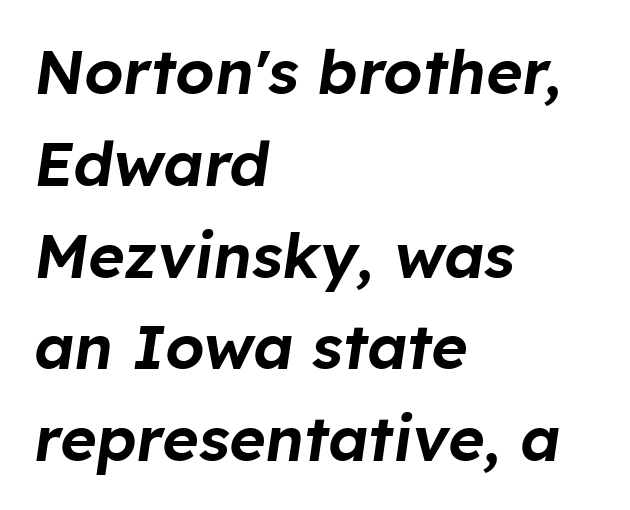
{"italic": "yes", "lean": "right", "slant_degrees": 8, "width": "normal", "stroke_contrast": "low", "x_height": "medium", "monospaced": "no", "underline": "no", "align": "left", "line_spacing": "normal", "line_spacing_ratio": 1.48, "letter_spacing": "normal", "letter_spacing_em": 0.0, "glyph_px": 62}
